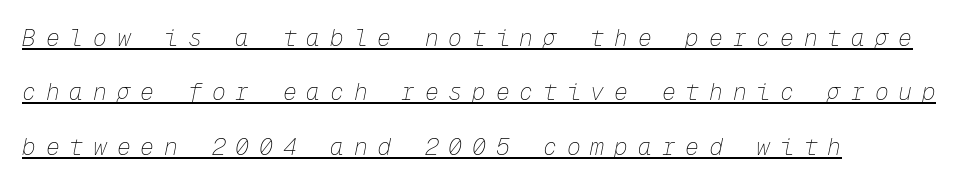
Q: Is the text bold? A: No.
Q: Is the text italic (slanted)? A: Yes, it leans right by about 12 degrees.
Q: Is the text underlined? A: Yes.
Q: How is the paragraph aligned? A: Left-aligned.
Q: Is the spacing between letters normal or unusually wide? A: Unusually wide.
Q: Is the spacing between lines tight, normal or loose? A: Loose.
